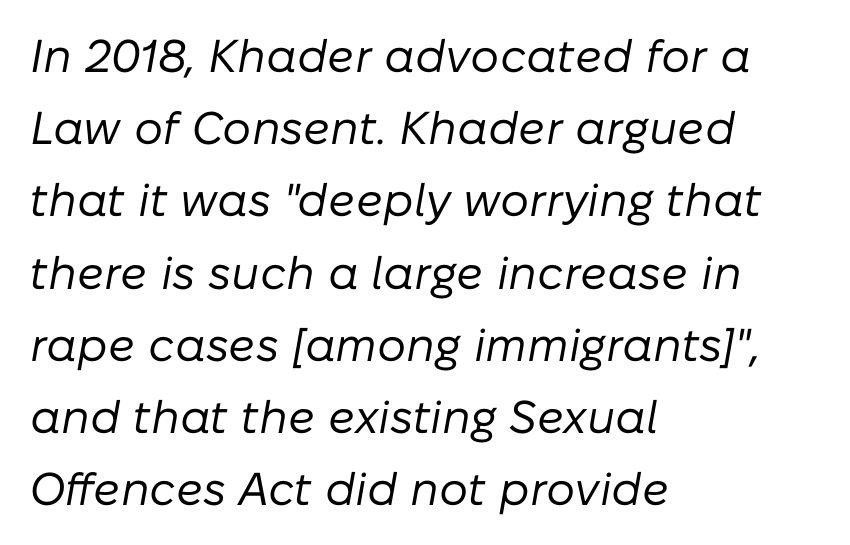
Think of a printed novel: that variable character pitch is what you see here. There is no visible air inserted between adjacent glyphs. Does the lettering tilt? It does — this is italic. The characters are drawn with everyday or finer stroke widths. Notice how the passage keeps a crisp vertical edge on the left only.
